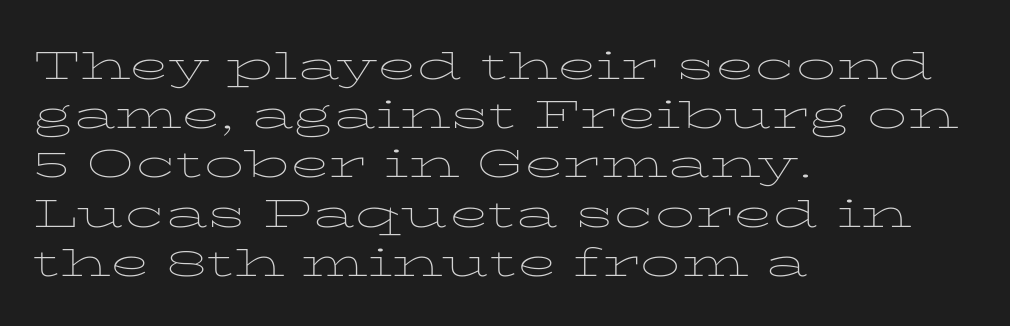
Descender tails drop into unmarked territory. A serif font was chosen for this passage. Caption: standard tracking, unaltered. Is this a fixed-width face? No — the glyphs have proportional, varying widths. The rendering anchors every line to the left-hand side.
